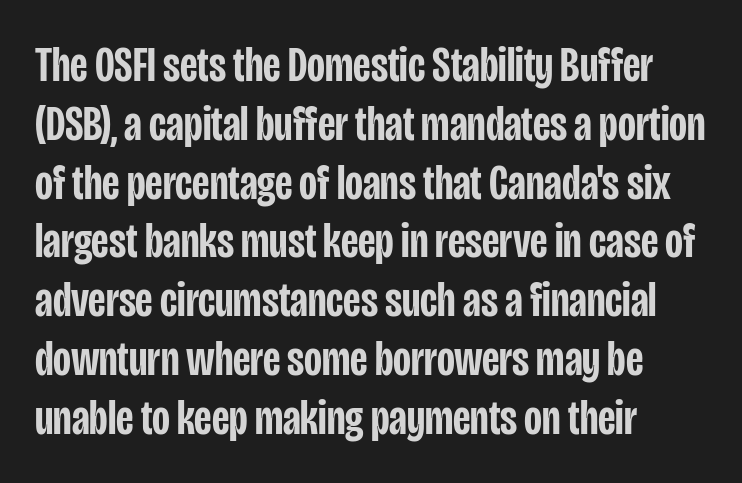
The image shows 49 px semibold, condensed sans-serif type, upright; set left-aligned, line spacing 1.2x, normal letter spacing, not underlined; low stroke contrast and a large x-height.
